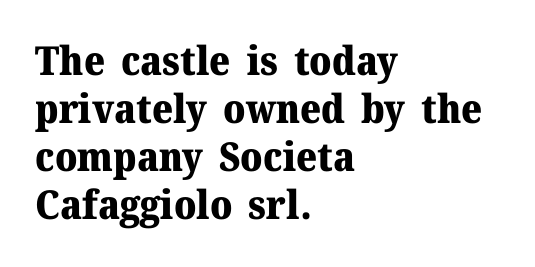
{"serif": "yes", "italic": "no", "bold": "yes", "weight": "heavy", "width": "normal", "stroke_contrast": "medium", "x_height": "medium", "monospaced": "no", "underline": "no", "align": "left", "line_spacing_ratio": 1.2, "letter_spacing": "normal", "letter_spacing_em": 0.0, "glyph_px": 40}
